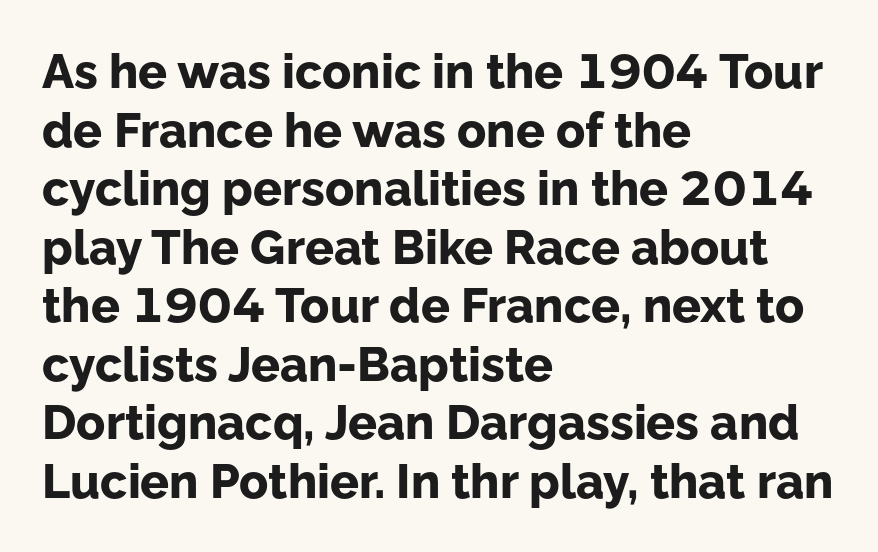
{"serif": "no", "italic": "no", "bold": "yes", "weight": "bold", "width": "normal", "stroke_contrast": "low", "x_height": "medium", "monospaced": "no", "underline": "no", "align": "left", "line_spacing_ratio": 1.22, "letter_spacing": "normal", "letter_spacing_em": 0.0, "glyph_px": 48}
